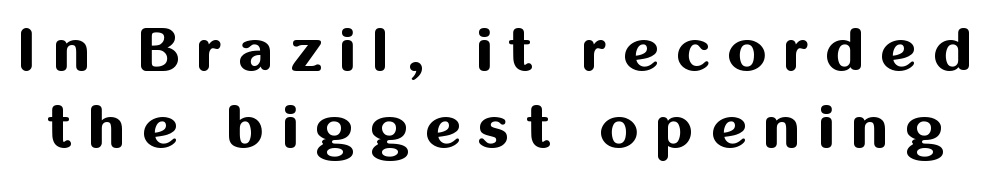
Posture: straight, roman, zero tilt. Here the glyphs are tracked loosely, breaking word shapes into spaced letters. This sample has the flowing, uneven cadence of proportional lettering. To sum up the face: it is a sans, with no serifs.
